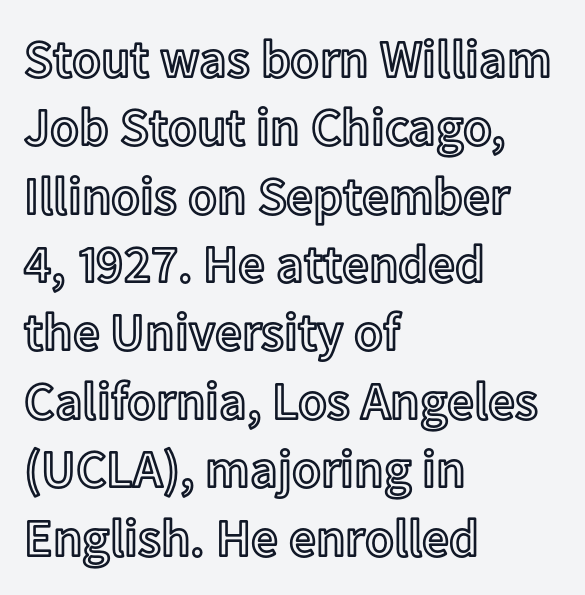
{"italic": "no", "width": "normal", "x_height": "medium", "monospaced": "no", "underline": "no", "align": "left", "line_spacing": "normal", "line_spacing_ratio": 1.29, "letter_spacing": "normal", "letter_spacing_em": 0.0, "glyph_px": 53}
